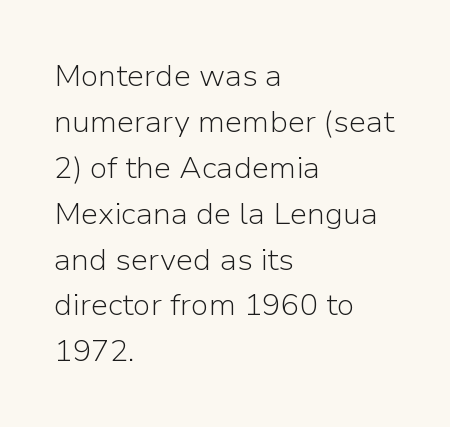
Q: Is the text bold? A: No.
Q: Is the text italic (slanted)? A: No, it is upright.
Q: Is the typeface a serif or a sans-serif typeface? A: Sans-serif.
Q: Is the text underlined? A: No.
Q: How is the paragraph aligned? A: Left-aligned.
Q: Is the spacing between letters normal or unusually wide? A: Normal.
Q: Is the spacing between lines tight, normal or loose? A: Normal.
Q: Width (condensed, normal, or wide)? A: Normal.
Q: Stroke contrast? A: Low.
Q: x-height? A: Medium.
Q: Monospaced? A: No.
